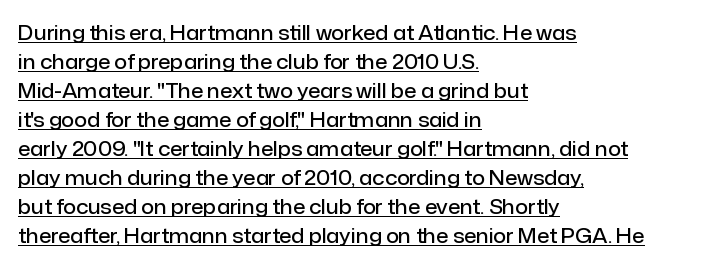
{"italic": "no", "bold": "semi", "underline": "yes", "align": "left", "line_spacing": "normal", "line_spacing_ratio": 1.45, "letter_spacing": "normal", "letter_spacing_em": 0.0, "glyph_px": 20}
